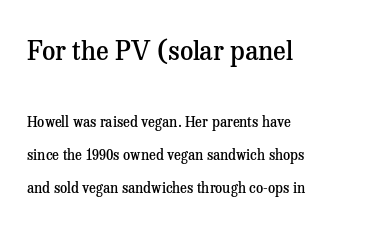
{"italic": "no", "bold": "semi", "underline": "no", "align": "left", "line_spacing": "loose", "line_spacing_ratio": 2.36, "letter_spacing": "normal", "letter_spacing_em": 0.0, "larger_block": "first", "size_ratio": 1.86, "glyph_px": 26}
